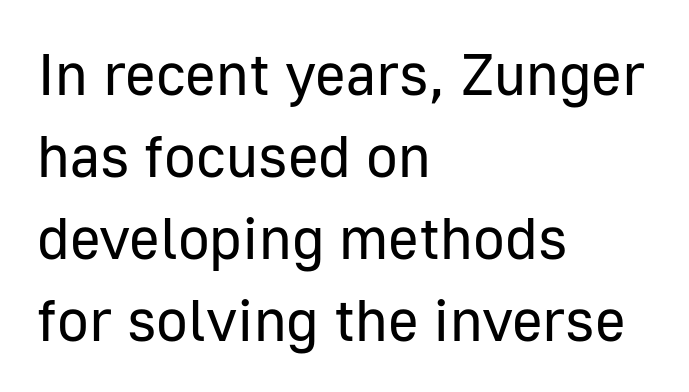
The image shows 59 px regular-weight sans-serif type, upright; set left-aligned, normal line spacing (1.39x), normal letter spacing, not underlined; low stroke contrast and a medium x-height.
